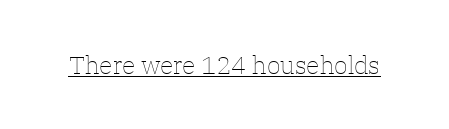
Q: Is the text bold? A: No.
Q: Is the text italic (slanted)? A: No, it is upright.
Q: Is the text underlined? A: Yes.
Q: Is the spacing between letters normal or unusually wide? A: Normal.
